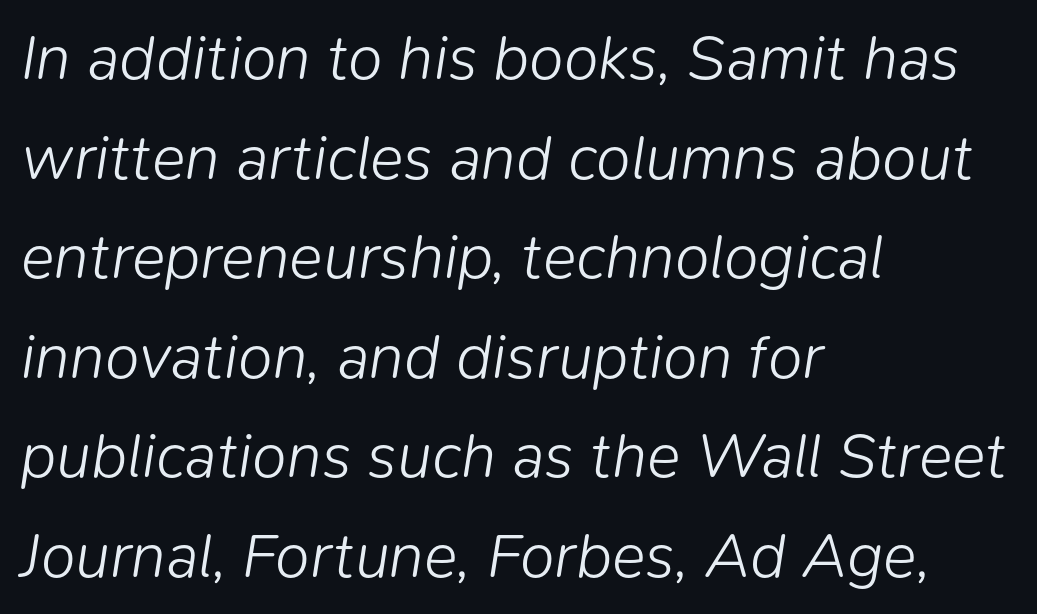
Plain, unruled lines of type. The designer left line spacing at the default. Rendered with sloped, italic letterforms. The strokes carry an ordinary text weight at most. Left-aligned paragraph, ragged on the right.
